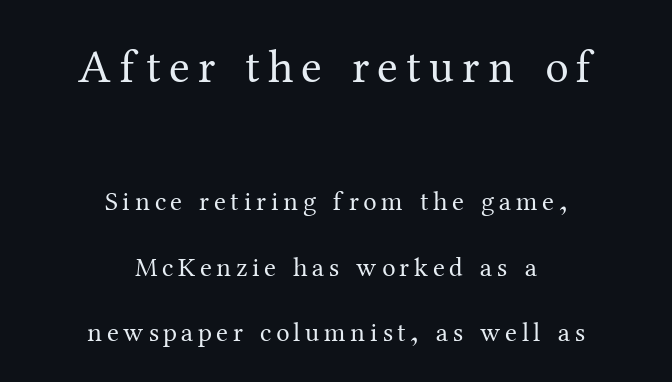
{"serif": "yes", "italic": "no", "bold": "no", "weight": "regular", "width": "normal", "stroke_contrast": "medium", "x_height": "medium", "monospaced": "no", "underline": "no", "align": "center", "line_spacing": "loose", "line_spacing_ratio": 2.42, "larger_block": "first", "size_ratio": 1.74, "glyph_px": 47}
